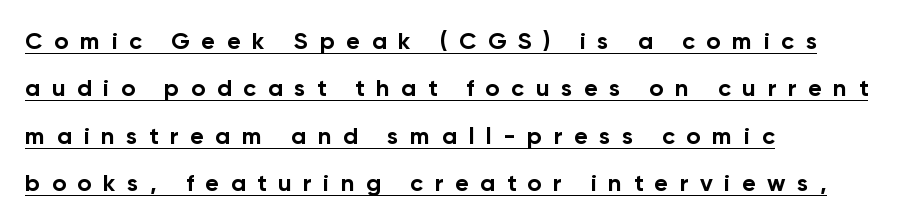
Glance below the letters and you will spot a drawn line. The face used here has the dense, thick strokes of a bold. Vertical spacing — loose. In CSS terms this would be text-align: left. The lettering stays uniformly vertical, giving the passage a roman look. The horizontal fit of the characters is loose and conspicuously gappy.
